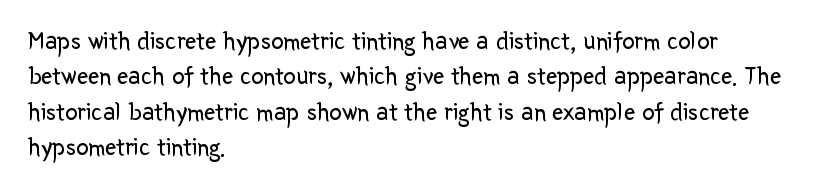
The image shows 25 px text type, upright; set left-aligned, normal line spacing (1.42x), normal letter spacing, not underlined.
